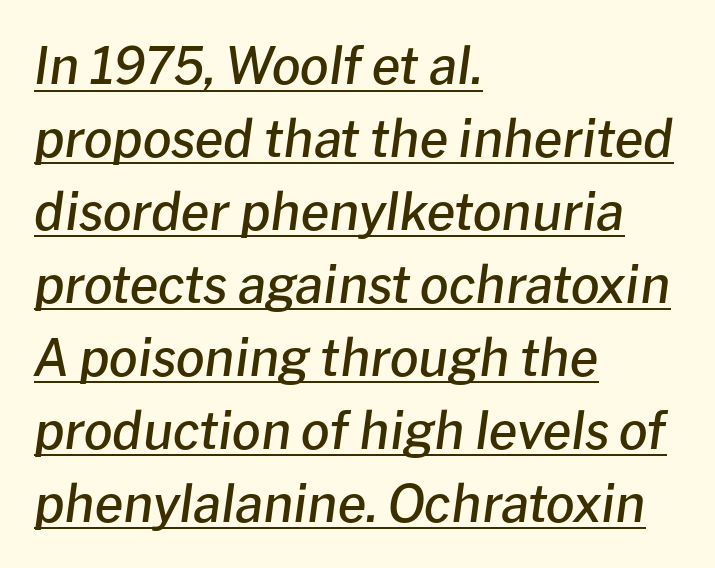
The image shows 51 px semibold type, italic (leaning right); set left-aligned, normal line spacing (1.43x), normal letter spacing, underlined; low stroke contrast and a medium x-height.
